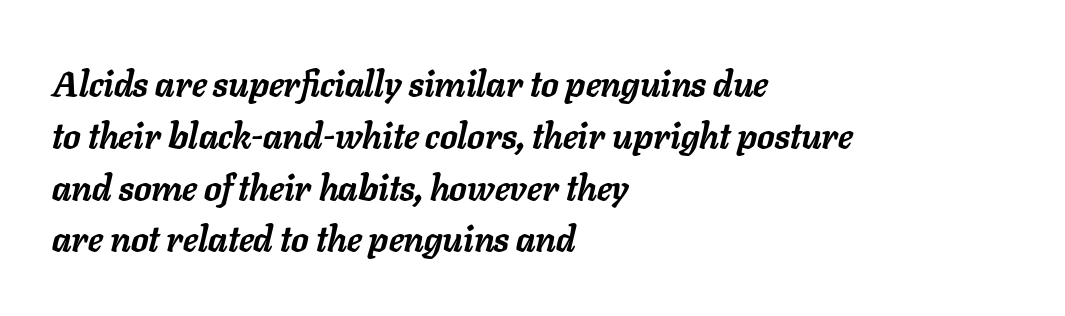
The image shows 35 px semibold type, italic (leaning right); set left-aligned, normal line spacing (1.48x), normal letter spacing, not underlined; low stroke contrast and a medium x-height.
